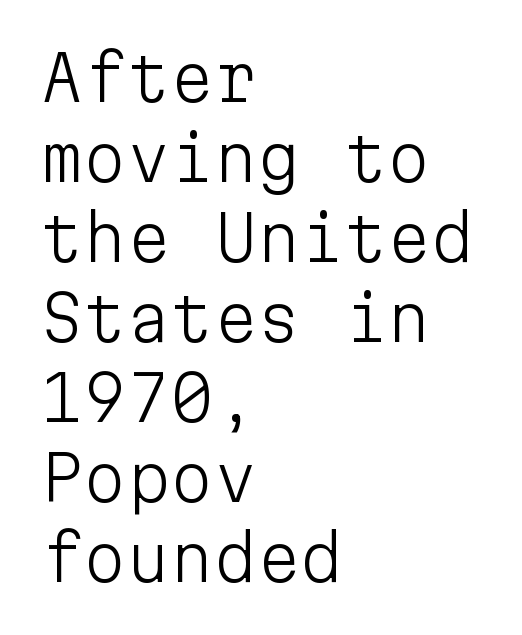
The image shows 62 px light sans-serif type, upright, monospaced; set left-aligned, normal line spacing (1.29x), normal letter spacing, not underlined; low stroke contrast and a medium x-height.
